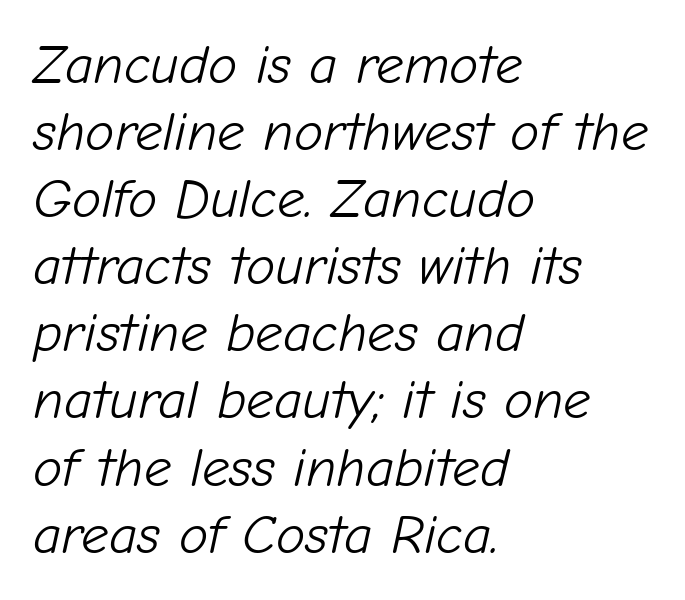
The area under the type is left untouched. Is the type slanted? Yes — the strokes lean at a clear angle. Character widths vary here, with narrow letters taking less room than wide ones. Is this a heavy cut? Hardly; it is regular or lighter. The paragraph has a hard left edge and a soft right edge.
